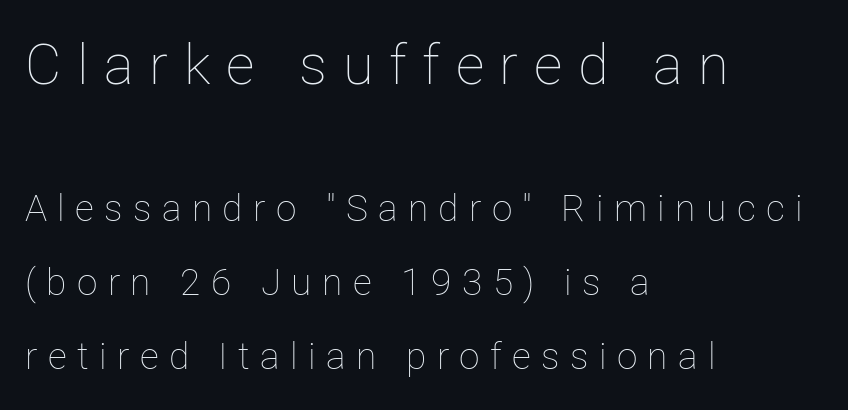
Q: Is the text bold? A: No.
Q: Is the text italic (slanted)? A: No, it is upright.
Q: Is the text underlined? A: No.
Q: How is the paragraph aligned? A: Left-aligned.
Q: Is the spacing between letters normal or unusually wide? A: Unusually wide.
Q: Is the spacing between lines tight, normal or loose? A: Loose.
Q: Which block of text is set in a larger size, the first (top) or the second (bottom)? A: The first (top) one.
Q: Width (condensed, normal, or wide)? A: Normal.
Q: Stroke contrast? A: Low.
Q: x-height? A: Medium.
Q: Monospaced? A: No.
